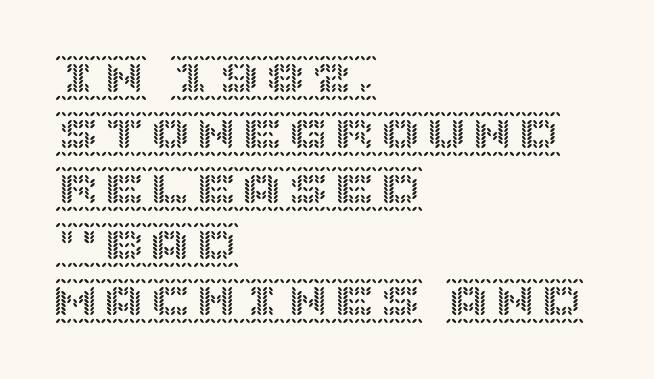
Letters rest on an invisible, unmarked baseline. Observe the ordinary spacing: letters are neighbours, not strangers. Is the block centered? No — it sits flush against the left margin. Posture: straight, roman, zero tilt.
